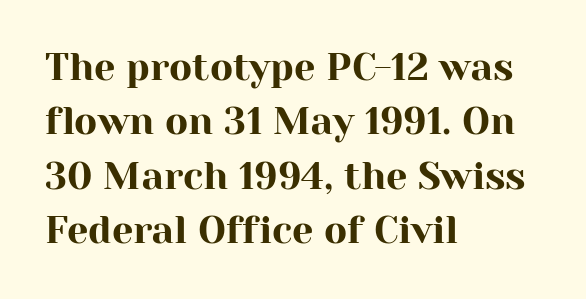
Note: serifs present on the glyphs. Leading: standard. Posture: upright roman. Underline: absent. The letters advance in unequal steps, a hallmark of proportional type.
